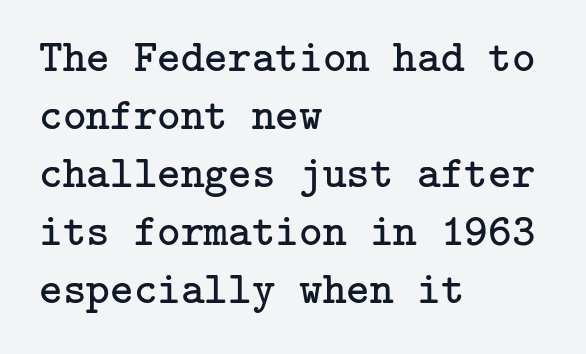
Q: Is the text bold? A: No.
Q: Is the text italic (slanted)? A: No, it is upright.
Q: Is the typeface a serif or a sans-serif typeface? A: Serif.
Q: Is the text underlined? A: No.
Q: How is the paragraph aligned? A: Left-aligned.
Q: Is the spacing between letters normal or unusually wide? A: Normal.
Q: Is the spacing between lines tight, normal or loose? A: Normal.
Q: Width (condensed, normal, or wide)? A: Normal.
Q: Stroke contrast? A: Low.
Q: x-height? A: Medium.
